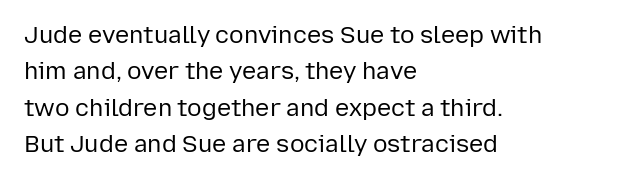
{"italic": "no", "bold": "no", "underline": "no", "align": "left", "line_spacing": "normal", "line_spacing_ratio": 1.52, "letter_spacing": "normal", "letter_spacing_em": 0.0, "glyph_px": 24}
